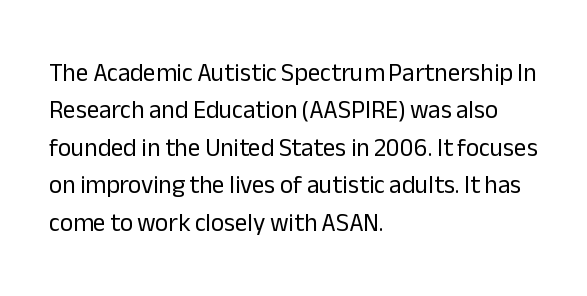
Q: Is the text bold? A: No.
Q: Is the text italic (slanted)? A: No, it is upright.
Q: Is the text underlined? A: No.
Q: How is the paragraph aligned? A: Left-aligned.
Q: Is the spacing between letters normal or unusually wide? A: Normal.
Q: Is the spacing between lines tight, normal or loose? A: Normal.
